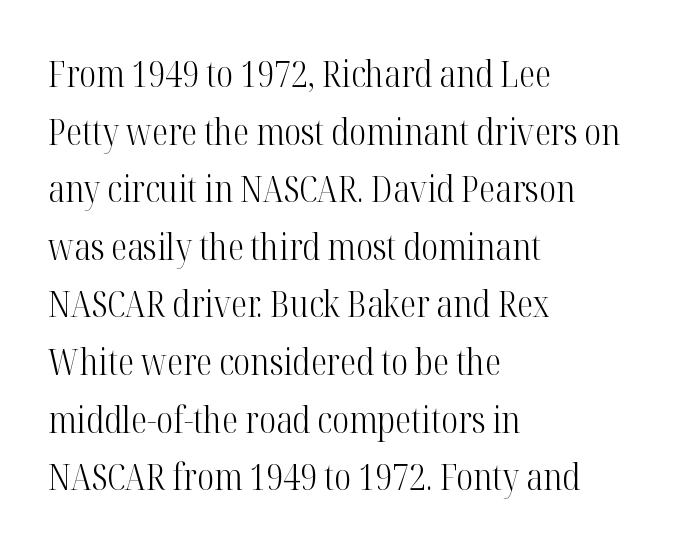
The image shows 36 px light, condensed serif type, upright; set left-aligned, normal line spacing (1.6x), normal letter spacing, not underlined; high stroke contrast and a medium x-height.
